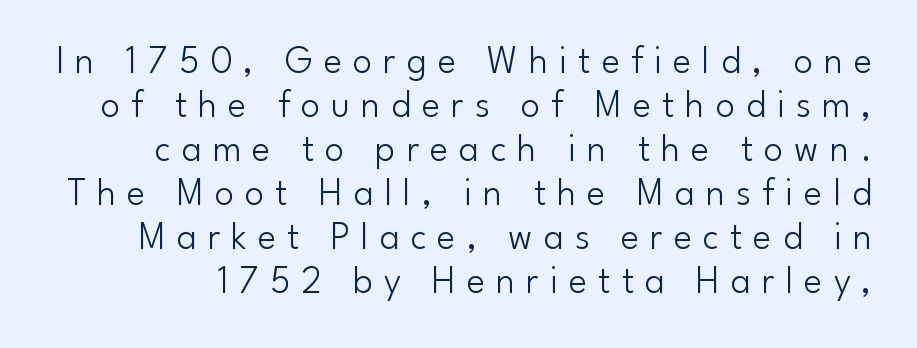
The typeface has the unassuming heft of standard copy or less. Honestly, the rows look squashed on top of each other. The rendering uses natural spacing where letterforms have individual widths. The font's upright variant was chosen for this text. Words appear elongated and porous because spacing is wide.
